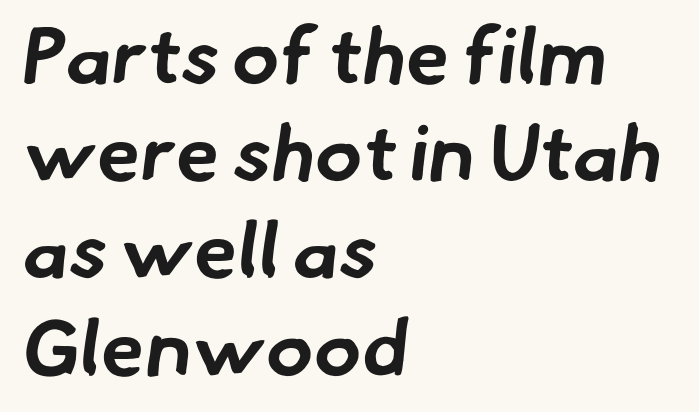
The image shows 79 px bold sans-serif type; set left-aligned, line spacing 1.23x, normal letter spacing, not underlined; low stroke contrast and a small x-height.
